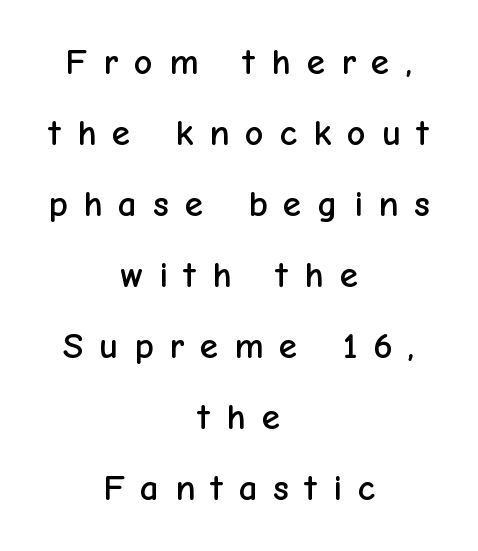
{"serif": "no", "italic": "no", "width": "normal", "stroke_contrast": "low", "x_height": "medium", "monospaced": "no", "underline": "no", "align": "center", "line_spacing": "loose", "line_spacing_ratio": 1.92, "letter_spacing": "wide", "letter_spacing_em": 0.43, "glyph_px": 37}
